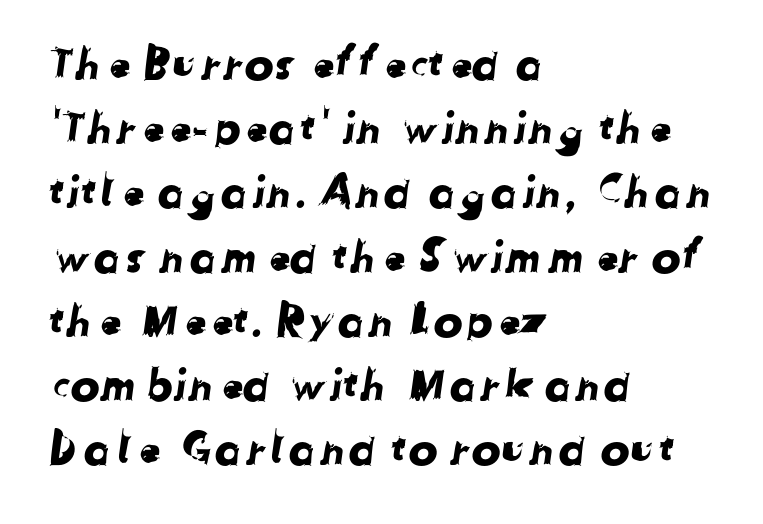
Clear beneath every line of the passage. The rag falls on the right side of this text block. Stroke terminals: plain, sans-serif. Default kerning and tracking; the words read as compact shapes.
